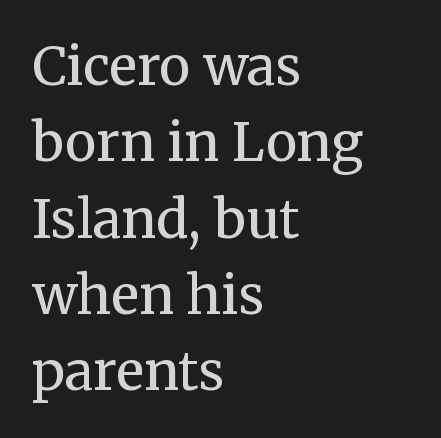
Q: Is the text bold? A: No.
Q: Is the text italic (slanted)? A: No, it is upright.
Q: Is the typeface a serif or a sans-serif typeface? A: Serif.
Q: Is the text underlined? A: No.
Q: How is the paragraph aligned? A: Left-aligned.
Q: Is the spacing between letters normal or unusually wide? A: Normal.
Q: Is the spacing between lines tight, normal or loose? A: Normal.
Q: Width (condensed, normal, or wide)? A: Normal.
Q: Stroke contrast? A: Medium.
Q: x-height? A: Medium.
Q: Monospaced? A: No.
